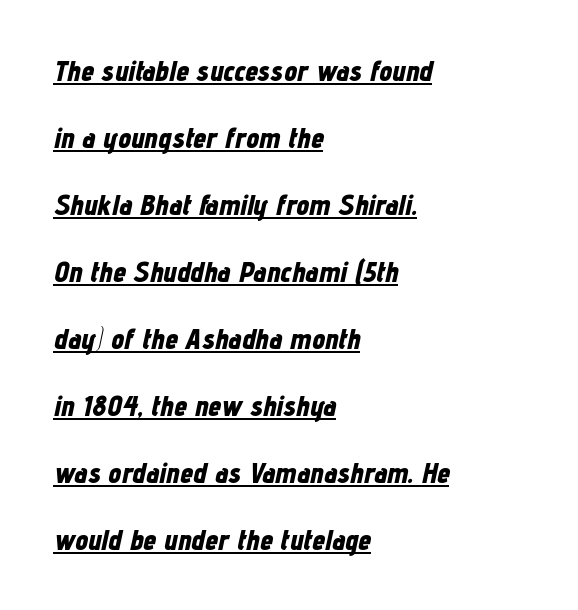
Where is the straight margin? On the left. In terms of posture, this sample is oblique. Descenders here cross a horizontal rule under the line. Inter-character spacing is left at the font's built-in metrics. Spacing verdict: proportional, widths tailored to each character. Interline gaps are noticeably wide in this sample.
